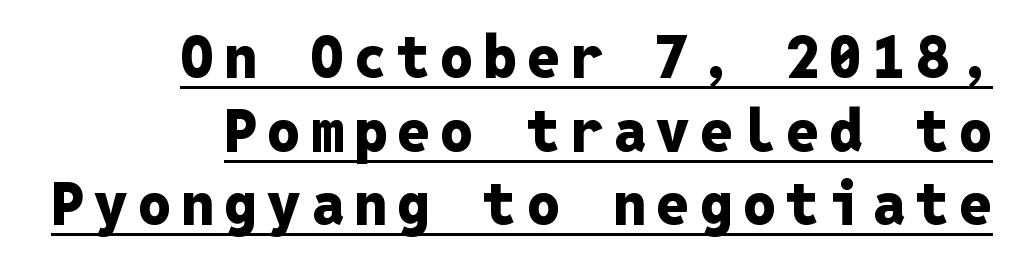
The image shows 59 px heavy sans-serif type, upright, monospaced; set right-aligned, normal line spacing (1.25x), underlined; low stroke contrast and a medium x-height.
